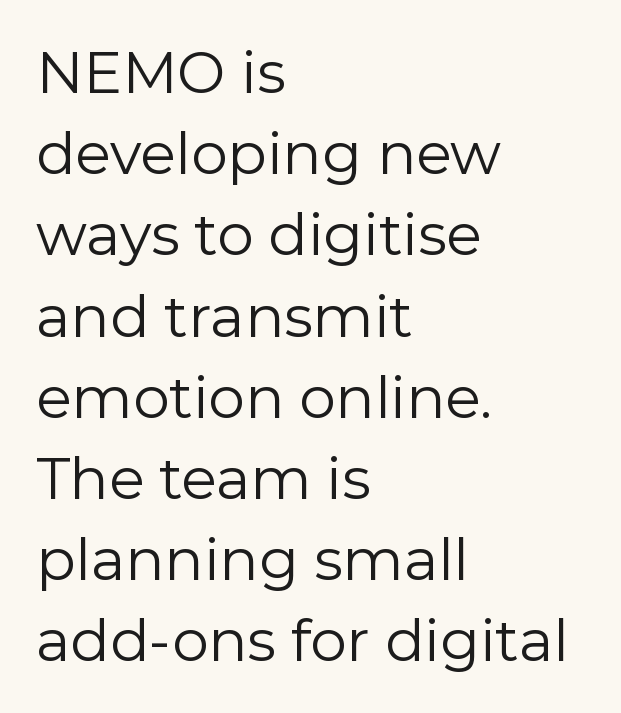
Q: Is the text bold? A: No.
Q: Is the text italic (slanted)? A: No, it is upright.
Q: Is the typeface a serif or a sans-serif typeface? A: Sans-serif.
Q: Is the text underlined? A: No.
Q: How is the paragraph aligned? A: Left-aligned.
Q: Is the spacing between letters normal or unusually wide? A: Normal.
Q: Is the spacing between lines tight, normal or loose? A: Normal.
Q: Width (condensed, normal, or wide)? A: Normal.
Q: x-height? A: Medium.
Q: Monospaced? A: No.
